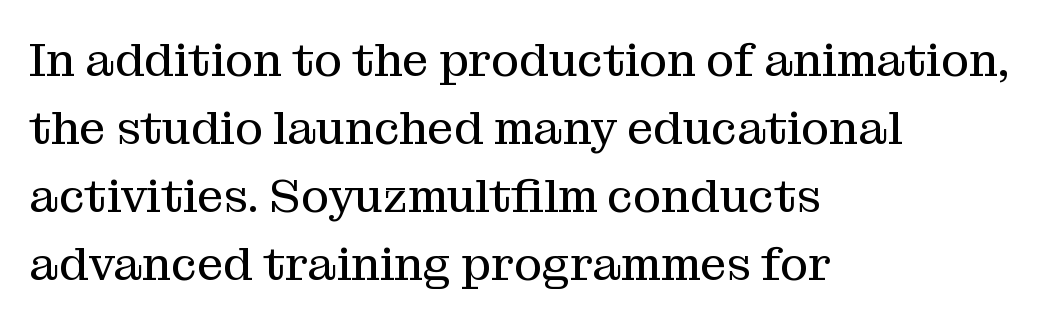
The image shows 47 px regular-weight serif type, upright; set left-aligned, normal line spacing (1.45x), normal letter spacing, not underlined; medium stroke contrast and a medium x-height.
